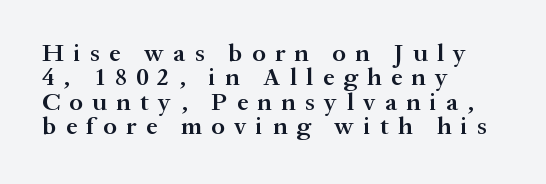
Q: Is the text bold? A: Semi-bold.
Q: Is the text italic (slanted)? A: No, it is upright.
Q: Is the text underlined? A: No.
Q: How is the paragraph aligned? A: Left-aligned.
Q: Is the spacing between letters normal or unusually wide? A: Unusually wide.
Q: Is the spacing between lines tight, normal or loose? A: Tight.
